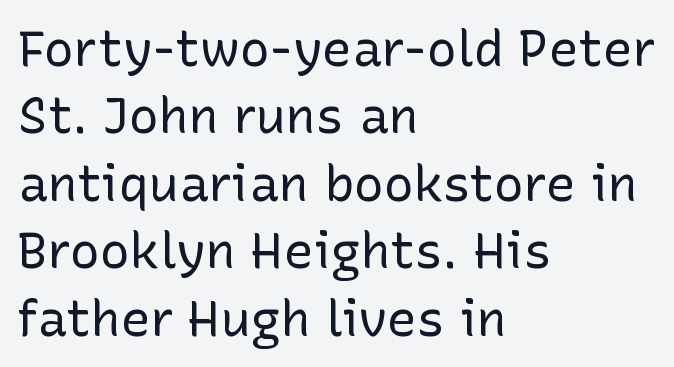
Q: Is the text bold? A: No.
Q: Is the text italic (slanted)? A: No, it is upright.
Q: Is the typeface a serif or a sans-serif typeface? A: Sans-serif.
Q: Is the text underlined? A: No.
Q: How is the paragraph aligned? A: Left-aligned.
Q: Is the spacing between letters normal or unusually wide? A: Normal.
Q: Is the spacing between lines tight, normal or loose? A: Normal.
Q: Width (condensed, normal, or wide)? A: Normal.
Q: Stroke contrast? A: Low.
Q: x-height? A: Medium.
Q: Monospaced? A: No.
